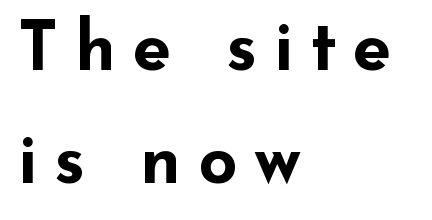
Q: Is the text bold? A: Yes.
Q: Is the text italic (slanted)? A: No, it is upright.
Q: Is the typeface a serif or a sans-serif typeface? A: Sans-serif.
Q: Is the text underlined? A: No.
Q: How is the paragraph aligned? A: Left-aligned.
Q: Is the spacing between letters normal or unusually wide? A: Unusually wide.
Q: Is the spacing between lines tight, normal or loose? A: Normal.
Q: Width (condensed, normal, or wide)? A: Wide.
Q: Stroke contrast? A: Low.
Q: x-height? A: Small.
Q: Monospaced? A: No.
